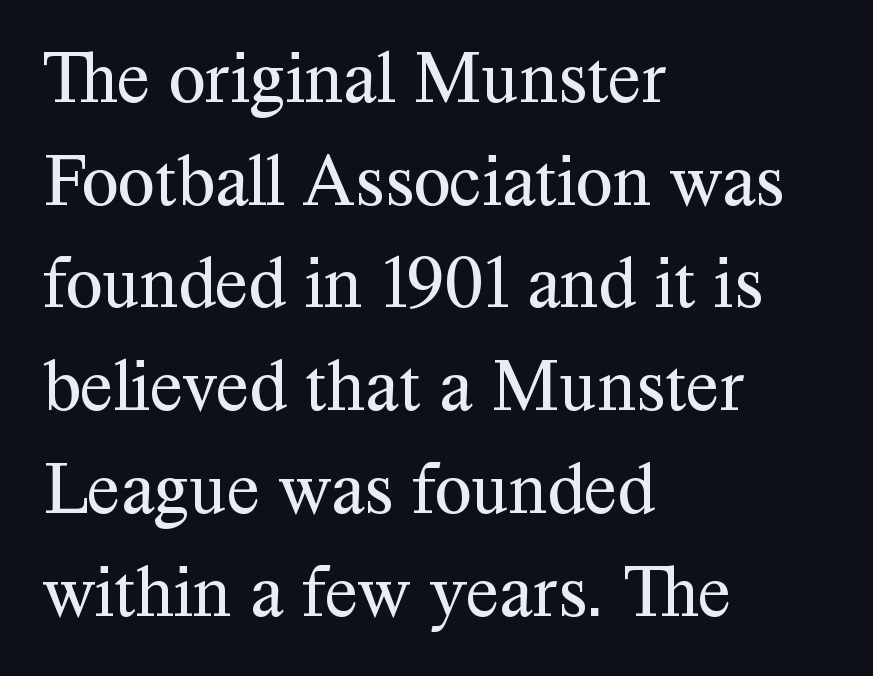
{"serif": "yes", "italic": "no", "bold": "no", "weight": "regular", "width": "normal", "stroke_contrast": "medium", "x_height": "medium", "monospaced": "no", "underline": "no", "align": "left", "line_spacing": "normal", "line_spacing_ratio": 1.37, "letter_spacing": "normal", "letter_spacing_em": 0.0, "glyph_px": 75}
